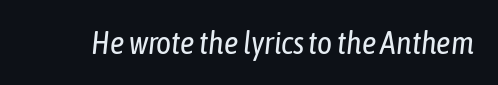
{"italic": "yes", "lean": "right", "slant_degrees": 6, "bold": "no", "weight": "regular", "width": "condensed", "stroke_contrast": "low", "x_height": "medium", "monospaced": "no", "underline": "no", "letter_spacing": "normal", "letter_spacing_em": 0.0, "glyph_px": 32}
